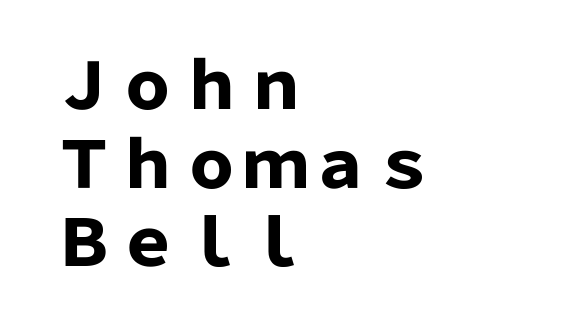
The rendering uses natural spacing where letterforms have individual widths. Each row of text sits above clean, open space. Words appear dense and cohesive because spacing is normal. Posture: upright roman. Heft: maximum for text — a bold.
